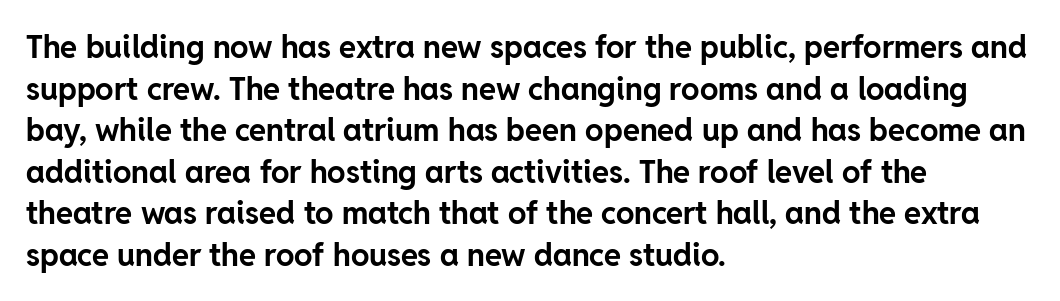
The passage shown is typed in a proportional face where columns would drift. No italicization has been applied; the sample stays upright. The passage shown is typeset with a sans-serif family. Underlining? Definitely not there. Heavy, bold letterforms. Left-aligned paragraph, ragged on the right.
